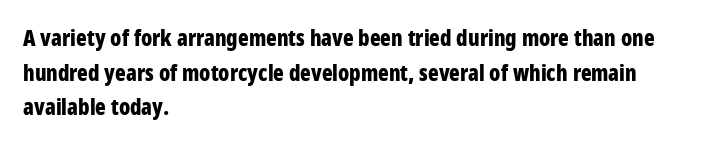
{"italic": "no", "bold": "yes", "underline": "no", "align": "left", "line_spacing": "normal", "line_spacing_ratio": 1.57, "letter_spacing": "normal", "letter_spacing_em": 0.0, "glyph_px": 22}
